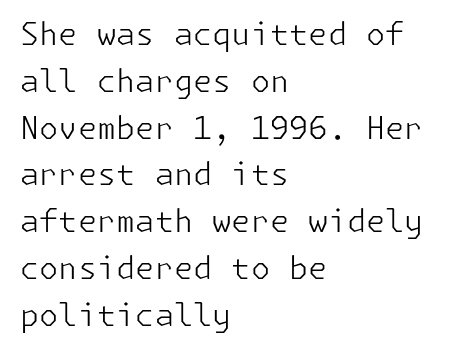
Plain, unruled lines of type. Honestly, the letter spacing is just normal — you wouldn't notice it. The text was rendered using a sans face with plain stroke endings. Line beginnings align vertically; line endings do not.
